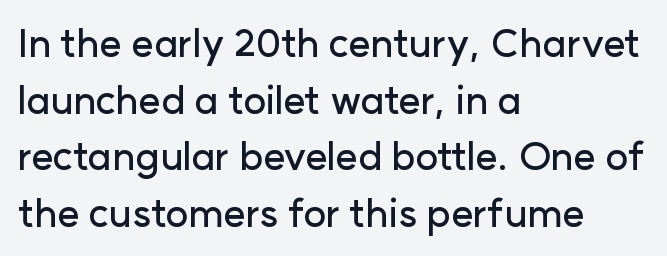
The glyphs are unaccompanied by any horizontal stroke below them. The tracking reads as untouched default to a designer's eye. Is this a sans? Yes — the strokes have no serifs. Think of a printed novel: that variable character pitch is what you see here. The typesetter chose a ragged-right arrangement here.
